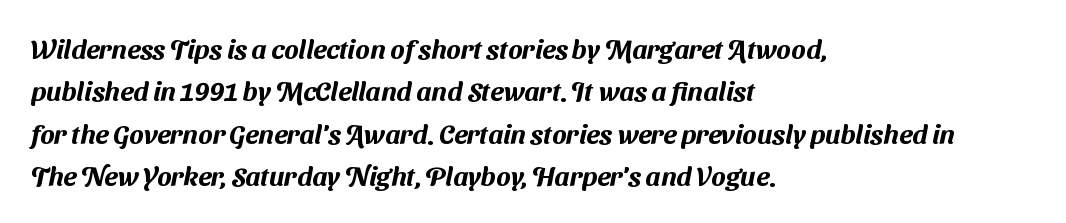
{"underline": "no", "align": "left", "line_spacing": "normal", "line_spacing_ratio": 1.57, "letter_spacing": "normal", "letter_spacing_em": 0.0, "glyph_px": 27}
